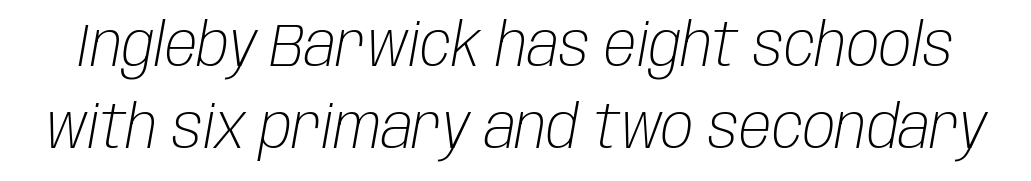
Q: Is the text bold? A: No.
Q: Is the text italic (slanted)? A: Yes, it leans right by about 10 degrees.
Q: Is the text underlined? A: No.
Q: Is the spacing between letters normal or unusually wide? A: Normal.
Q: Is the spacing between lines tight, normal or loose? A: Normal.
Q: Width (condensed, normal, or wide)? A: Condensed.
Q: Stroke contrast? A: Low.
Q: x-height? A: Large.
Q: Monospaced? A: No.
